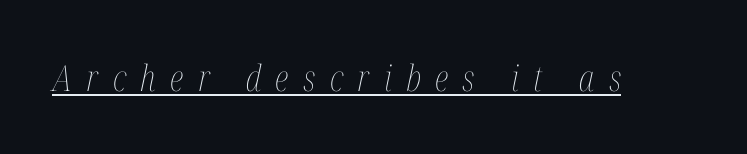
No heavy texture on the line: the type isn't bold. Notice how the stems are inclined rather than vertical — that's the hallmark of italics. The string is rendered with underlining switched on. A typesetter would call this heavily tracked-out type. This sample has the flowing, uneven cadence of proportional lettering.
